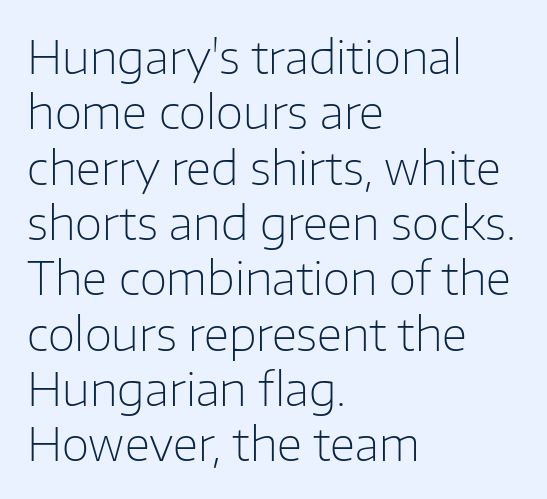
The image shows 45 px light sans-serif type, upright; set left-aligned, line spacing 1.23x, normal letter spacing, not underlined; low stroke contrast and a medium x-height.
